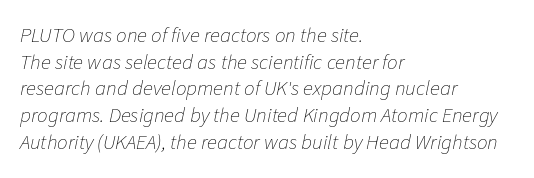
The image shows 21 px text type, italic (leaning right); set left-aligned, normal line spacing (1.27x), normal letter spacing, not underlined.
